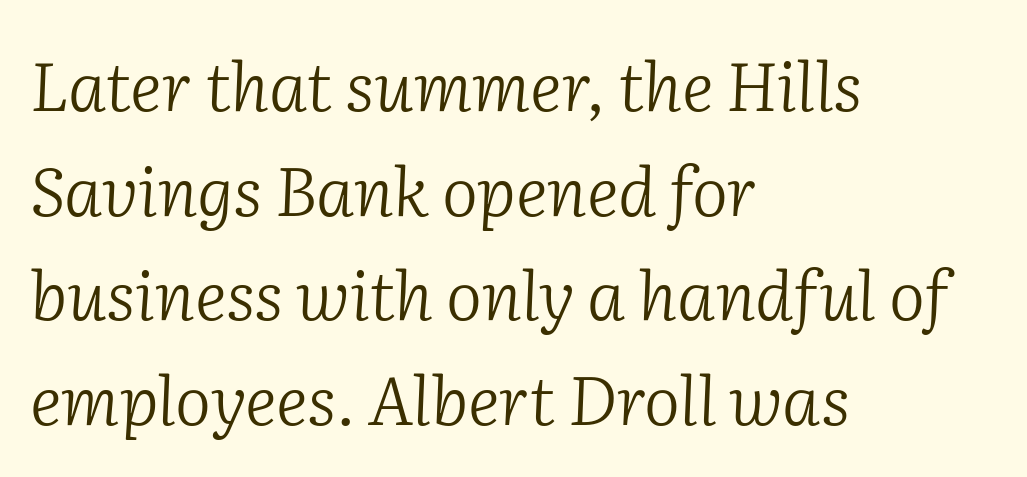
{"serif": "yes", "italic": "yes", "lean": "right", "slant_degrees": 2, "bold": "no", "weight": "light", "width": "normal", "stroke_contrast": "low", "x_height": "medium", "monospaced": "no", "underline": "no", "align": "left", "line_spacing": "normal", "line_spacing_ratio": 1.54, "letter_spacing": "normal", "letter_spacing_em": 0.0, "glyph_px": 68}
